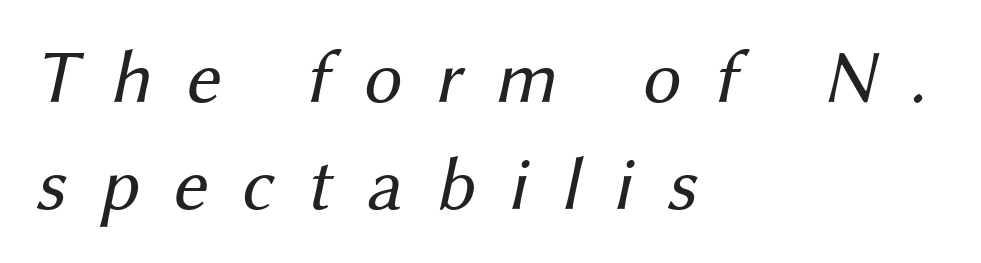
The image shows 76 px regular-weight sans-serif type; set left-aligned, normal line spacing (1.41x), unusually wide letter spacing (+0.44 em), not underlined; medium stroke contrast and a medium x-height.
